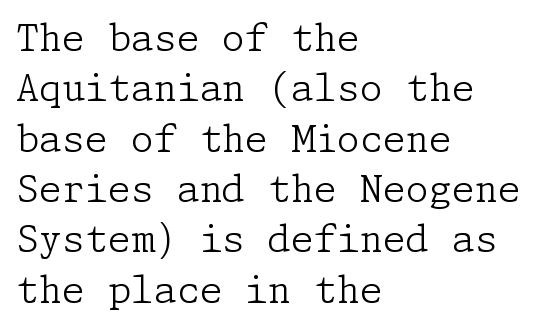
The image shows 37 px light serif type, upright; set left-aligned, normal line spacing (1.36x), normal letter spacing, not underlined; low stroke contrast and a medium x-height.
